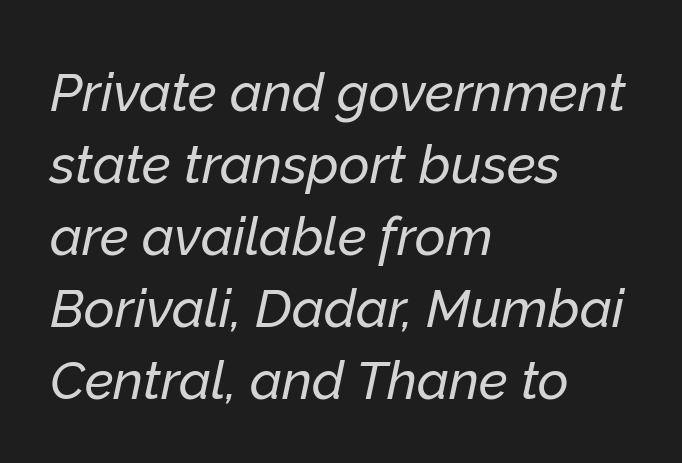
Q: Is the text italic (slanted)? A: Yes, it leans right by about 12 degrees.
Q: Is the text underlined? A: No.
Q: How is the paragraph aligned? A: Left-aligned.
Q: Is the spacing between letters normal or unusually wide? A: Normal.
Q: Is the spacing between lines tight, normal or loose? A: Normal.
Q: Width (condensed, normal, or wide)? A: Normal.
Q: Stroke contrast? A: Low.
Q: x-height? A: Medium.
Q: Monospaced? A: No.
